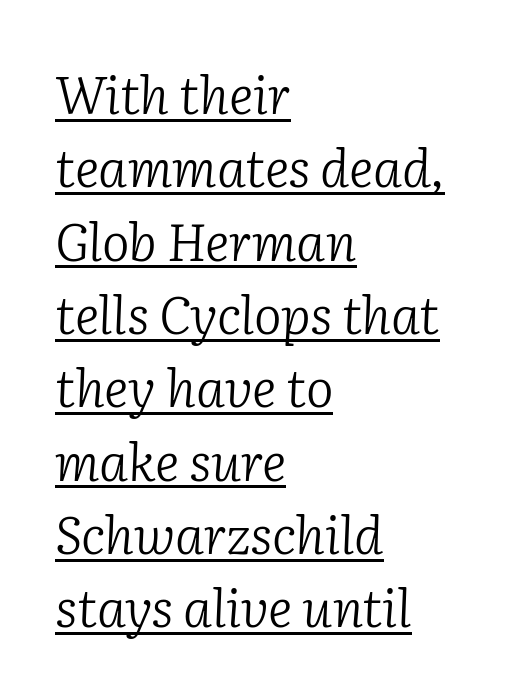
The image shows 52 px light serif type, italic (leaning right); set left-aligned, normal line spacing (1.41x), normal letter spacing, underlined; low stroke contrast and a medium x-height.
